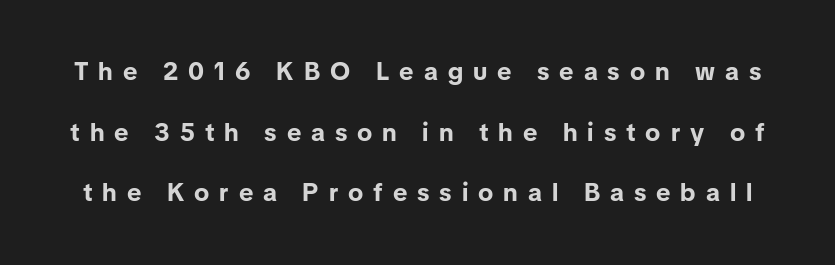
{"italic": "no", "bold": "yes", "underline": "no", "line_spacing": "loose", "line_spacing_ratio": 2.43, "letter_spacing": "wide", "letter_spacing_em": 0.4, "glyph_px": 25}
